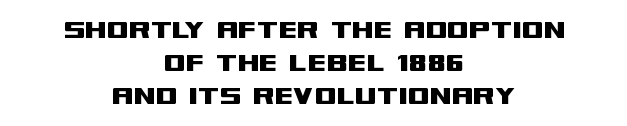
The image shows 31 px wide sans-serif type, upright; set centered, tight line spacing (1.07x), normal letter spacing, not underlined; medium stroke contrast and a large x-height.
